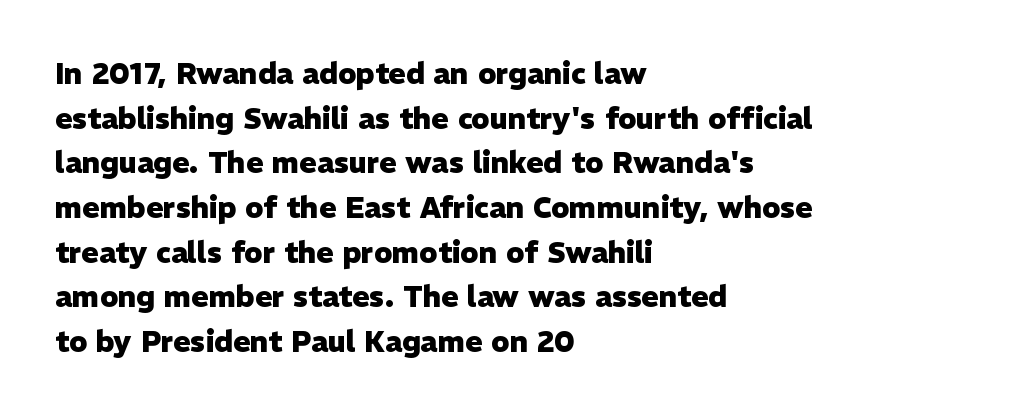
Q: Is the text bold? A: Yes.
Q: Is the text italic (slanted)? A: No, it is upright.
Q: Is the typeface a serif or a sans-serif typeface? A: Sans-serif.
Q: Is the text underlined? A: No.
Q: How is the paragraph aligned? A: Left-aligned.
Q: Is the spacing between letters normal or unusually wide? A: Normal.
Q: Is the spacing between lines tight, normal or loose? A: Normal.
Q: Width (condensed, normal, or wide)? A: Normal.
Q: Stroke contrast? A: Low.
Q: x-height? A: Medium.
Q: Monospaced? A: No.
